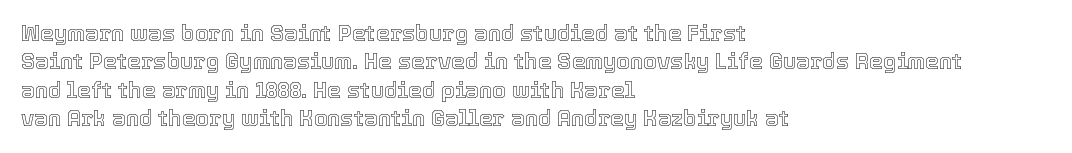
Does extra space separate the letters? No, they use regular spacing. Rows of type keep a routine distance in the vertical direction. Descender tails drop into unmarked territory. No italicization has been applied; the sample stays upright.
